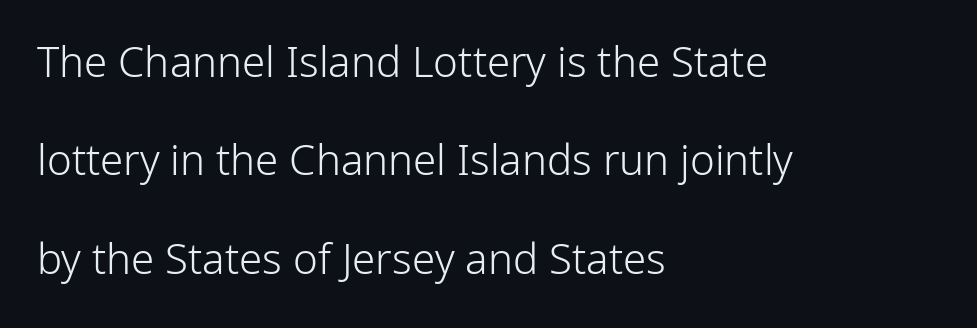
Q: Is the text bold? A: No.
Q: Is the text italic (slanted)? A: No, it is upright.
Q: Is the typeface a serif or a sans-serif typeface? A: Sans-serif.
Q: Is the text underlined? A: No.
Q: How is the paragraph aligned? A: Left-aligned.
Q: Is the spacing between letters normal or unusually wide? A: Normal.
Q: Is the spacing between lines tight, normal or loose? A: Loose.
Q: Width (condensed, normal, or wide)? A: Normal.
Q: Stroke contrast? A: Low.
Q: x-height? A: Medium.
Q: Monospaced? A: No.
